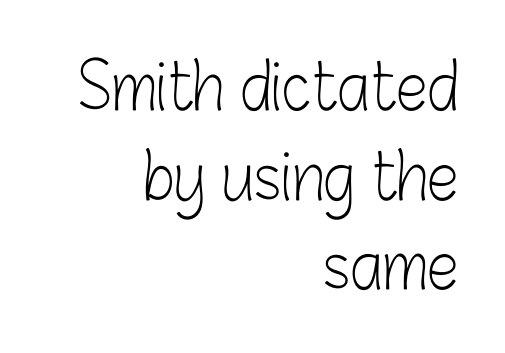
{"serif": "no", "italic": "no", "bold": "no", "weight": "light", "width": "condensed", "stroke_contrast": "low", "x_height": "medium", "monospaced": "no", "underline": "no", "align": "right", "line_spacing": "normal", "line_spacing_ratio": 1.4, "letter_spacing": "normal", "letter_spacing_em": 0.0, "glyph_px": 64}
